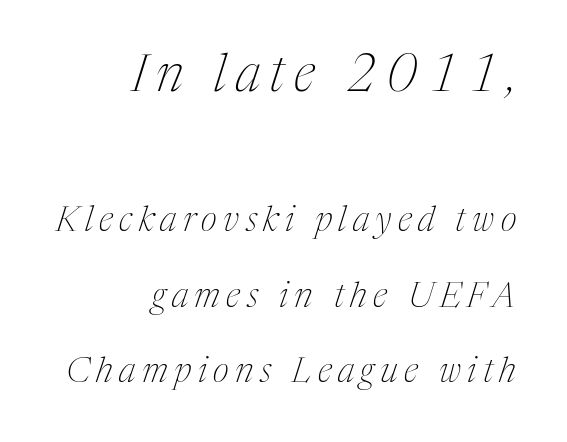
The image shows 52 px thin, condensed serif type, italic (leaning right); set right-aligned, loose line spacing (2.15x), not underlined; the first (top) block is 1.49x larger; medium stroke contrast and a medium x-height.
